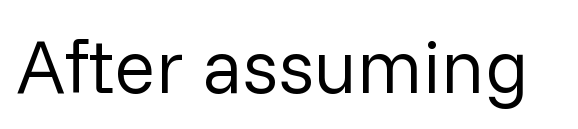
{"serif": "no", "italic": "no", "bold": "no", "weight": "regular", "width": "normal", "stroke_contrast": "low", "x_height": "medium", "monospaced": "no", "underline": "no", "letter_spacing": "normal", "letter_spacing_em": 0.0, "glyph_px": 76}
